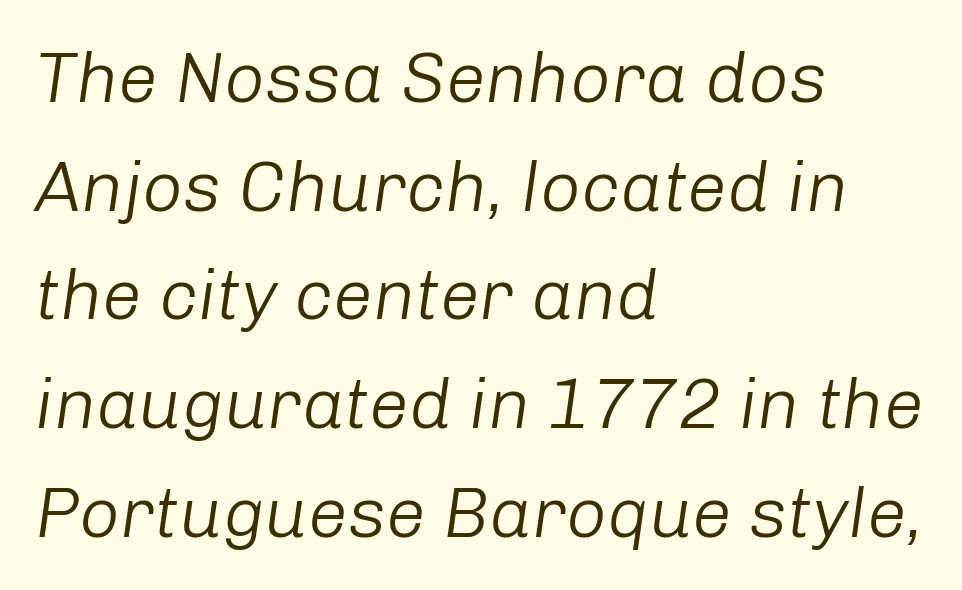
The face used here is rendered with its standard letterfit. The vertical gap from one line to the next is medium. Caption: multi-line text, flush left, ragged right. Each letter keeps its own natural width here, so spacing adapts to shape. Yep, that's italic — everything's leaning. Heft: none added — not bold.
